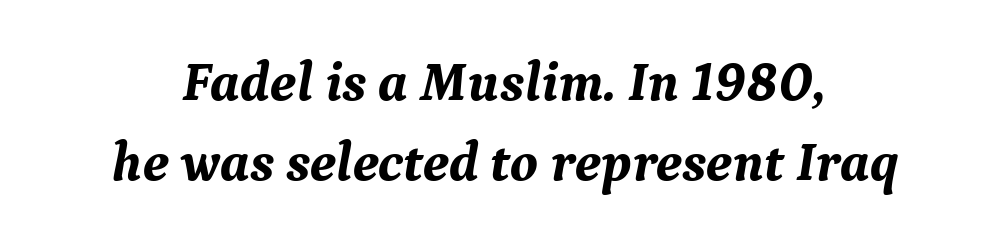
The image shows 55 px bold serif type, italic (leaning right); set normal line spacing (1.46x), normal letter spacing, not underlined; medium stroke contrast and a medium x-height.
